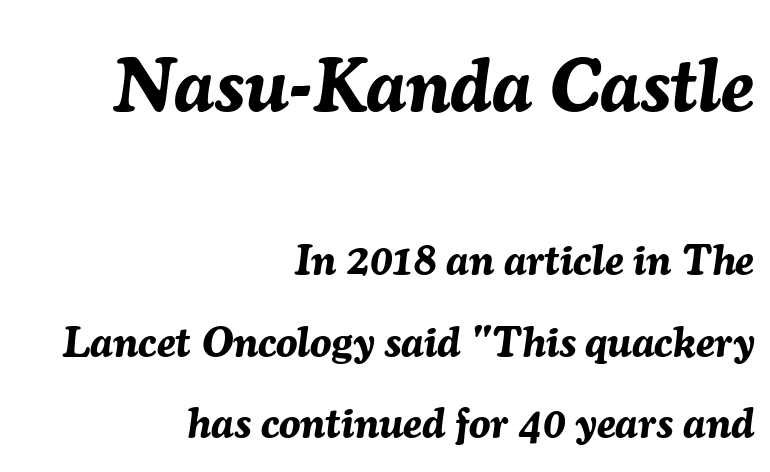
Thick stems and heavy bowls — unmistakably bold. Each letter keeps its own natural width here, so spacing adapts to shape. The line texture is even and compact thanks to regular tracking. Plain, unruled lines of type. When letters slant like this, we call the style italic.
